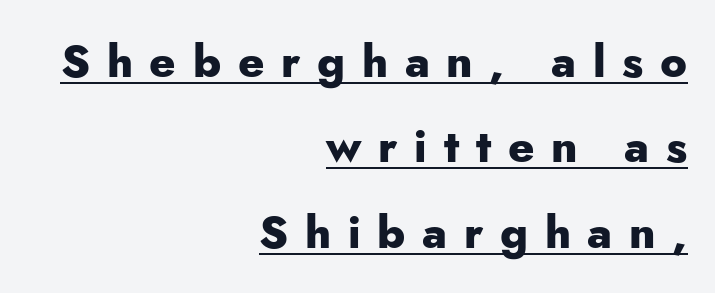
Q: Is the text bold? A: Yes.
Q: Is the text italic (slanted)? A: No, it is upright.
Q: Is the typeface a serif or a sans-serif typeface? A: Sans-serif.
Q: Is the text underlined? A: Yes.
Q: How is the paragraph aligned? A: Right-aligned.
Q: Is the spacing between letters normal or unusually wide? A: Unusually wide.
Q: Is the spacing between lines tight, normal or loose? A: Loose.
Q: Width (condensed, normal, or wide)? A: Normal.
Q: Stroke contrast? A: Low.
Q: x-height? A: Small.
Q: Monospaced? A: No.
